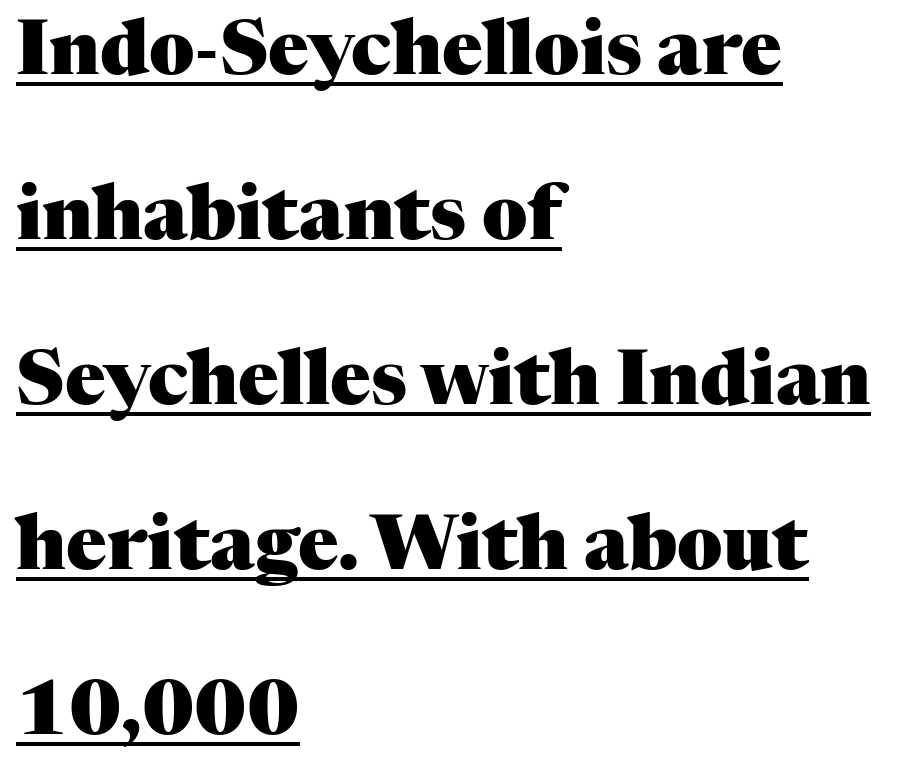
The image shows 75 px heavy serif type, upright; set left-aligned, loose line spacing (2.2x), normal letter spacing, underlined; medium stroke contrast and a medium x-height.
